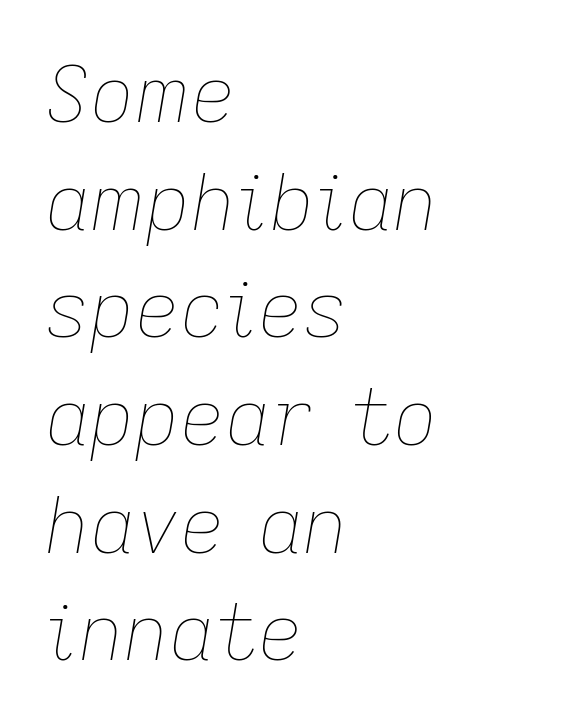
The face used here is proportionally spaced, like ordinary book or web type. Compared with typical body copy, the letter spacing here is the same. Words float on clear page, feet unadorned. The lettering tilts uniformly, giving the passage an italic look.
